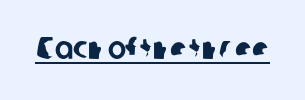
Q: Is the typeface a serif or a sans-serif typeface? A: Sans-serif.
Q: Is the text underlined? A: Yes.
Q: Is the spacing between letters normal or unusually wide? A: Normal.
Q: Width (condensed, normal, or wide)? A: Normal.
Q: Stroke contrast? A: Low.
Q: x-height? A: Medium.
Q: Monospaced? A: No.
